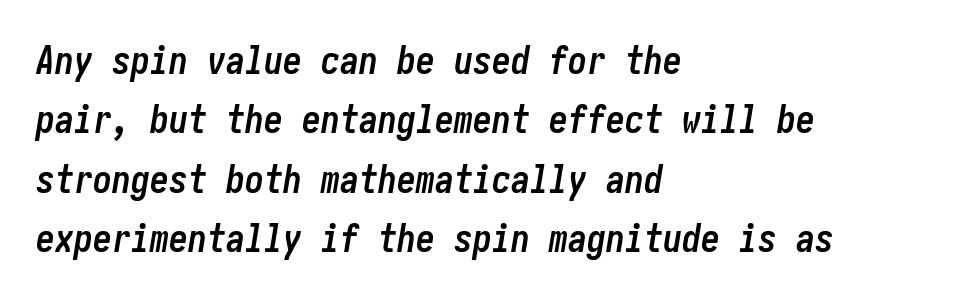
The image shows 38 px semibold, condensed type, italic (leaning right); set left-aligned, normal line spacing (1.56x), normal letter spacing, not underlined; low stroke contrast and a medium x-height.
